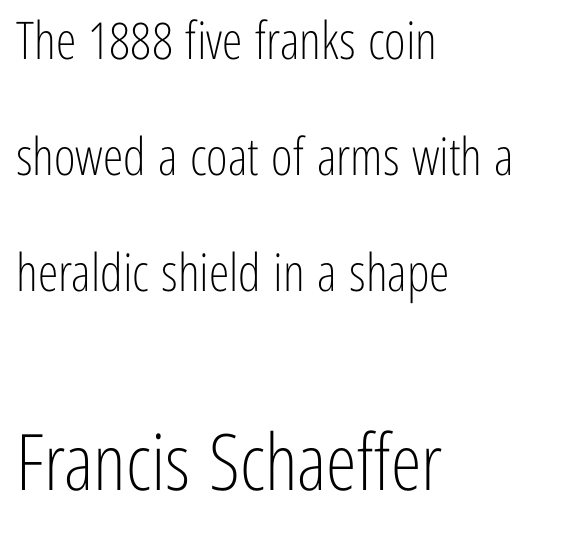
The rendering uses natural spacing where letterforms have individual widths. Ascenders rise straight up at ninety degrees. The letters look calm and open, with moderate or lighter stems. This sample uses a sans-serif face. Caption: upper text group reduced, lower text group enlarged. Casual observation: everything's shoved over to the left.
